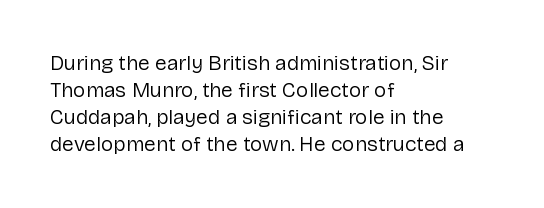
Q: Is the text bold? A: No.
Q: Is the text italic (slanted)? A: No, it is upright.
Q: Is the text underlined? A: No.
Q: How is the paragraph aligned? A: Left-aligned.
Q: Is the spacing between letters normal or unusually wide? A: Normal.
Q: Is the spacing between lines tight, normal or loose? A: Normal.
